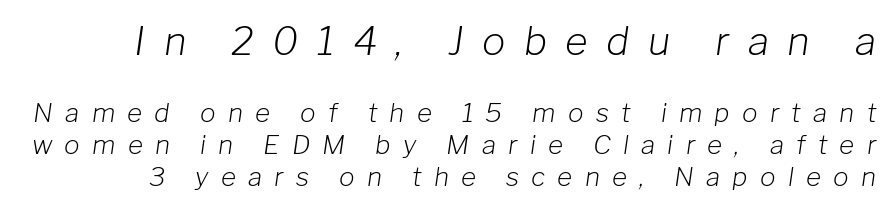
Style check: oblique. The horizontal fit of the characters is loose and conspicuously gappy. Spacing verdict: proportional, widths tailored to each character. The typeface has the unassuming heft of standard copy or less.
